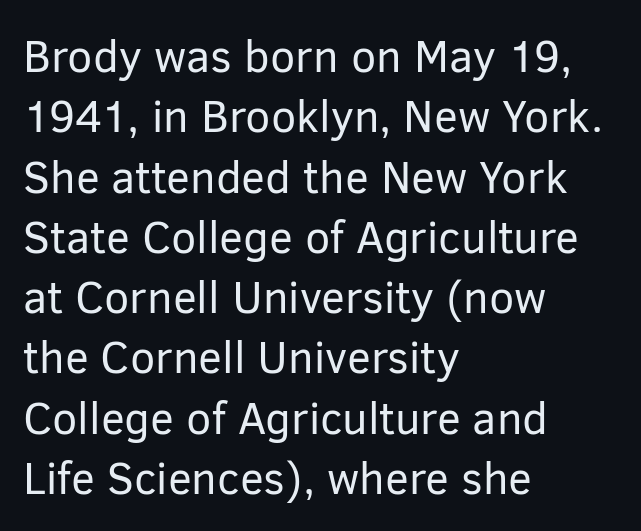
Underlining? Definitely not there. Stems and bowls with no extra thickness — not bold. Is the letter spacing exaggerated? No — it looks like the ordinary default. Type style note: lacks serifs. Horizontally, the lines are justified to the leading edge only.
